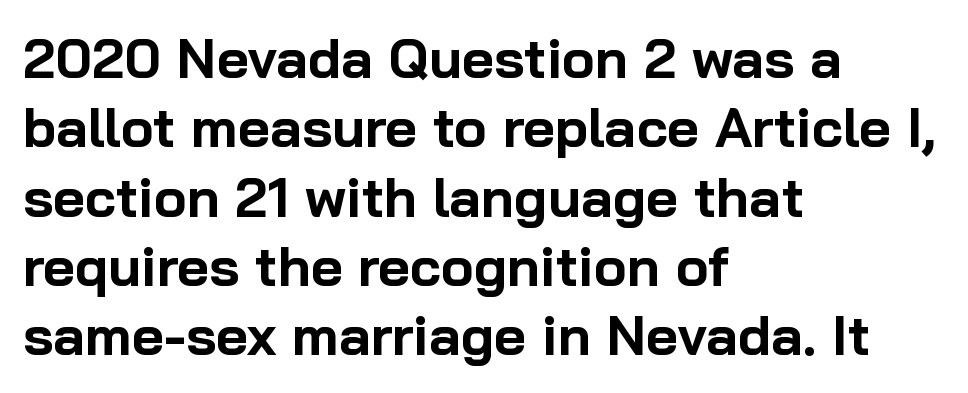
Is there much room between lines? A standard amount, neither cramped nor airy. Leftover space on each line is placed entirely after the last word. A typesetter would mark this as roman, not italic. Students, this is bold: see how much ink each stroke carries.
